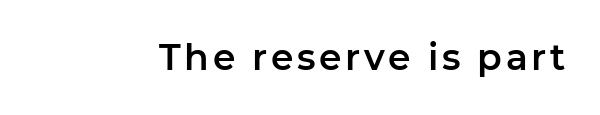
Q: Is the text italic (slanted)? A: No, it is upright.
Q: Is the typeface a serif or a sans-serif typeface? A: Sans-serif.
Q: Is the text underlined? A: No.
Q: Width (condensed, normal, or wide)? A: Normal.
Q: Stroke contrast? A: Low.
Q: x-height? A: Medium.
Q: Monospaced? A: No.
